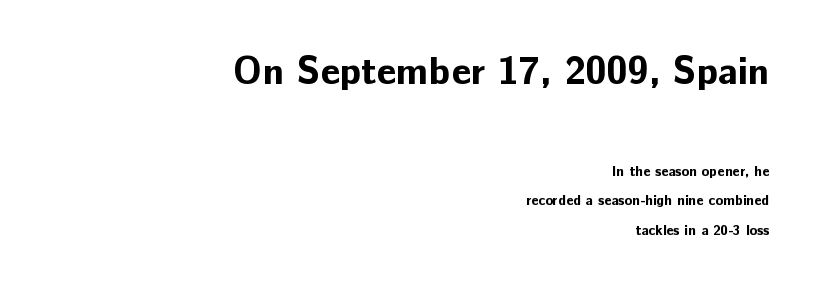
The image shows 38 px bold sans-serif type, upright; set right-aligned, loose line spacing (2.11x), normal letter spacing, not underlined; the first (top) block is 2.71x larger; low stroke contrast and a medium x-height.
